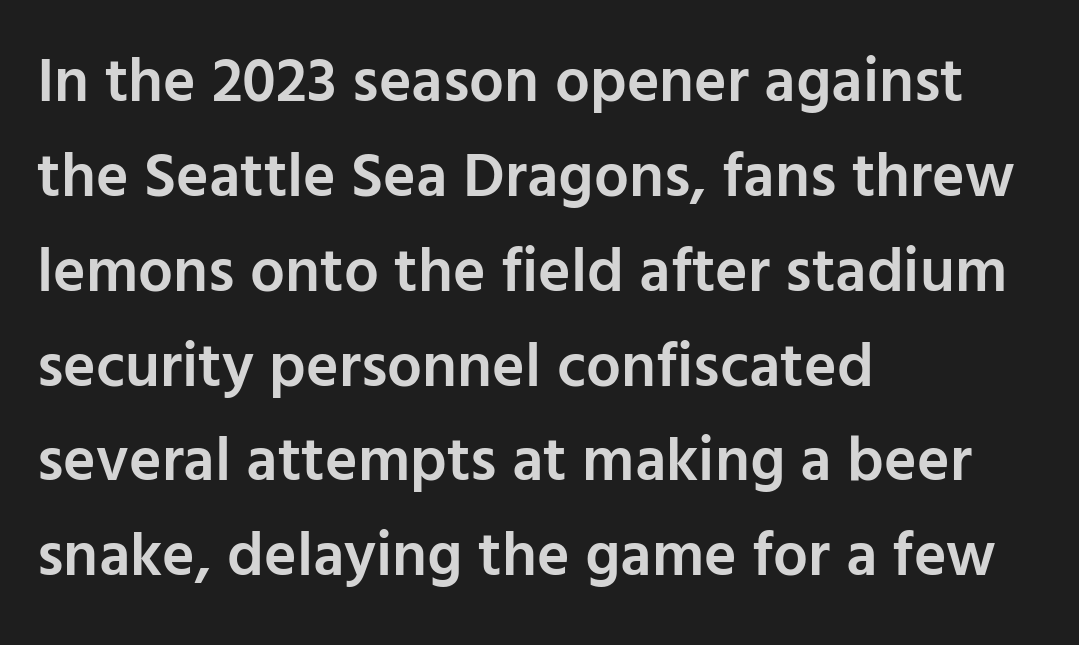
The image shows 62 px semibold sans-serif type, upright; set left-aligned, normal line spacing (1.53x), normal letter spacing, not underlined; low stroke contrast and a medium x-height.
